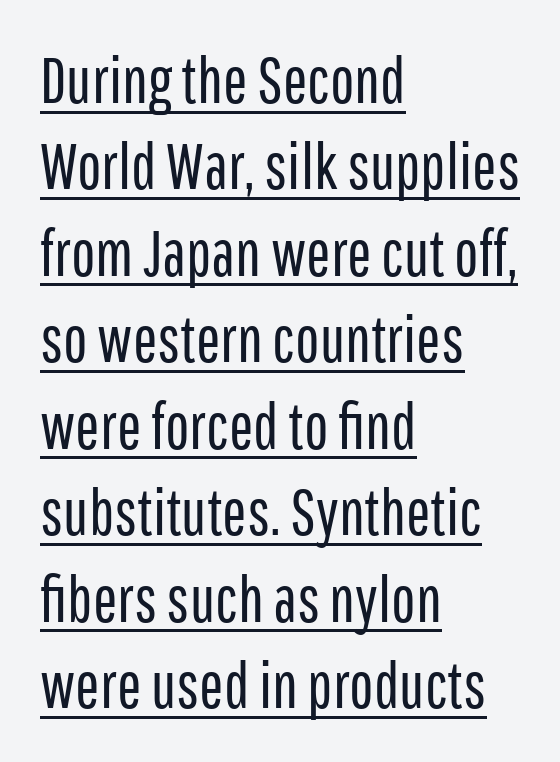
{"serif": "no", "italic": "no", "bold": "no", "weight": "regular", "width": "condensed", "stroke_contrast": "low", "x_height": "medium", "monospaced": "no", "underline": "yes", "align": "left", "line_spacing": "normal", "line_spacing_ratio": 1.33, "letter_spacing": "normal", "letter_spacing_em": 0.0, "glyph_px": 65}
